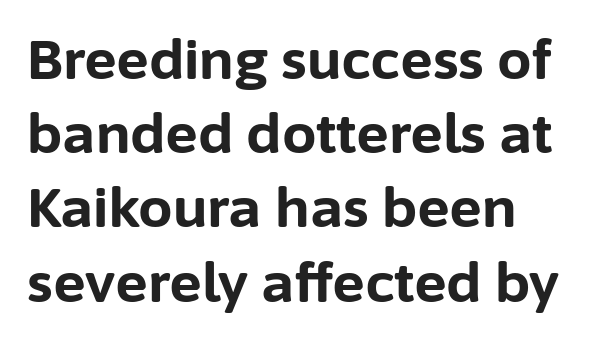
Q: Is the text bold? A: Yes.
Q: Is the text italic (slanted)? A: No, it is upright.
Q: Is the typeface a serif or a sans-serif typeface? A: Sans-serif.
Q: Is the text underlined? A: No.
Q: Is the spacing between letters normal or unusually wide? A: Normal.
Q: Is the spacing between lines tight, normal or loose? A: Normal.
Q: Width (condensed, normal, or wide)? A: Normal.
Q: Stroke contrast? A: Low.
Q: x-height? A: Medium.
Q: Monospaced? A: No.
